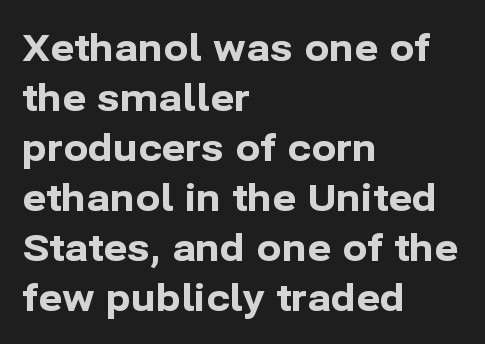
{"serif": "no", "italic": "no", "bold": "yes", "weight": "bold", "width": "normal", "stroke_contrast": "low", "x_height": "medium", "monospaced": "no", "underline": "no", "align": "left", "line_spacing": "normal", "line_spacing_ratio": 1.35, "letter_spacing": "normal", "letter_spacing_em": 0.0, "glyph_px": 37}
